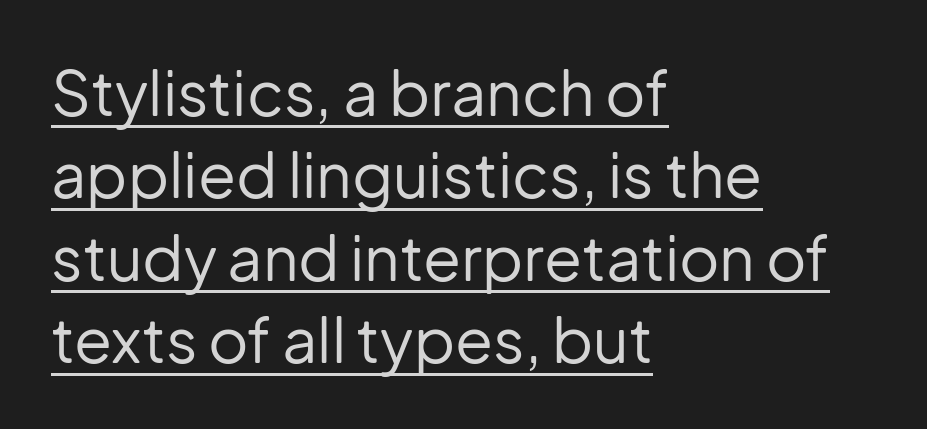
Q: Is the text bold? A: No.
Q: Is the text italic (slanted)? A: No, it is upright.
Q: Is the typeface a serif or a sans-serif typeface? A: Sans-serif.
Q: Is the text underlined? A: Yes.
Q: How is the paragraph aligned? A: Left-aligned.
Q: Is the spacing between letters normal or unusually wide? A: Normal.
Q: Is the spacing between lines tight, normal or loose? A: Normal.
Q: Width (condensed, normal, or wide)? A: Normal.
Q: Stroke contrast? A: Low.
Q: x-height? A: Medium.
Q: Monospaced? A: No.
